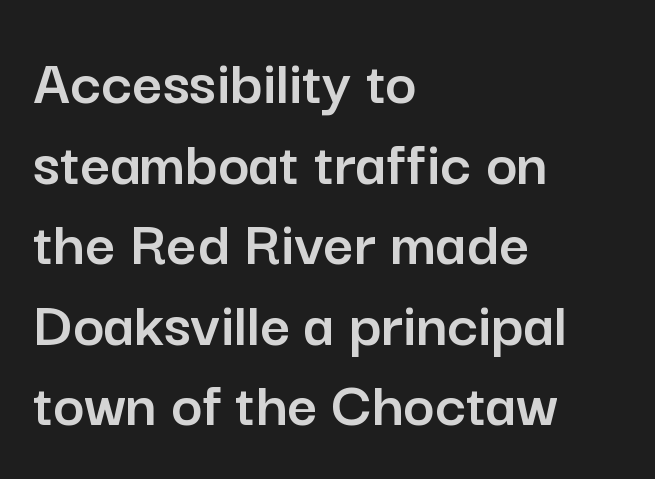
{"serif": "no", "italic": "no", "width": "normal", "stroke_contrast": "low", "x_height": "medium", "monospaced": "no", "underline": "no", "align": "left", "line_spacing_ratio": 1.22, "letter_spacing": "normal", "letter_spacing_em": 0.0, "glyph_px": 66}
